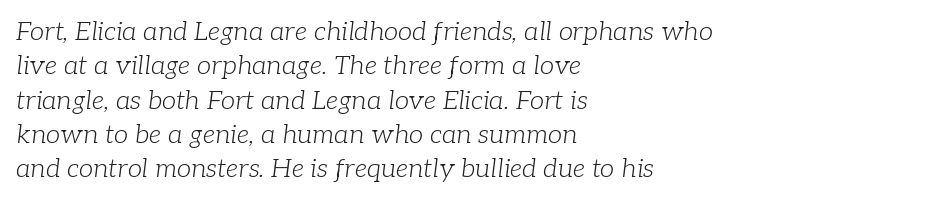
{"italic": "yes", "lean": "right", "slant_degrees": 7, "bold": "no", "underline": "no", "align": "left", "line_spacing": "normal", "line_spacing_ratio": 1.32, "letter_spacing": "normal", "letter_spacing_em": 0.0, "glyph_px": 26}
